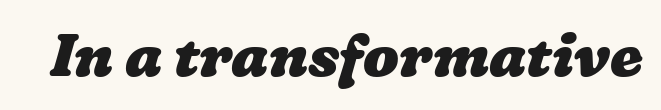
{"bold": "yes", "weight": "heavy", "width": "wide", "stroke_contrast": "low", "x_height": "medium", "monospaced": "no", "underline": "no", "letter_spacing": "normal", "letter_spacing_em": 0.0, "glyph_px": 59}
